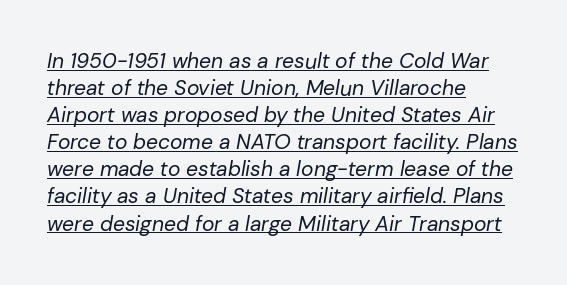
The image shows 21 px text type, italic (leaning right); set left-aligned, normal line spacing (1.29x), normal letter spacing, underlined.
